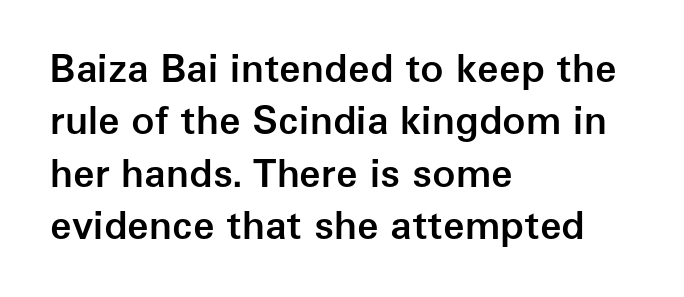
{"serif": "no", "italic": "no", "bold": "semi", "weight": "semibold", "width": "normal", "stroke_contrast": "low", "x_height": "medium", "monospaced": "no", "underline": "no", "align": "left", "line_spacing": "normal", "line_spacing_ratio": 1.34, "letter_spacing": "normal", "letter_spacing_em": 0.0, "glyph_px": 39}
